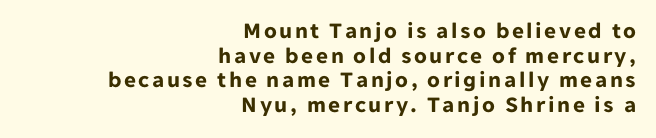
The strip under each line holds only bare page. Caption: bold face, heavy strokes. Cramped leading. Typeset ragged left — the right edge is the straight one. The lettering stays uniformly vertical, giving the passage a roman look.
